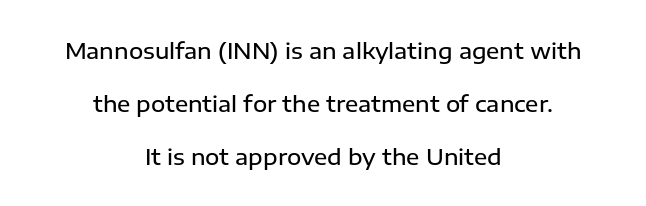
The image shows 22 px text type, upright; set centered, loose line spacing (2.4x), normal letter spacing, not underlined.
